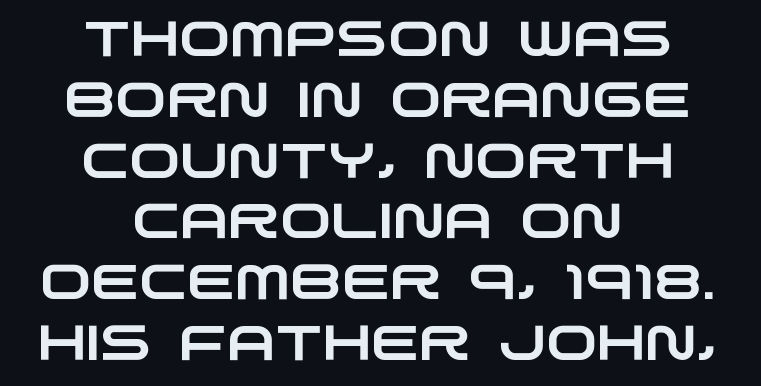
Horizontal alignment here is central, giving a formal, balanced look. You could not count columns in this text — the font is proportionally spaced. The gaps between neighbouring characters are ordinary and unremarkable. Letters rest on an invisible, unmarked baseline. The characters display no serif detailing; their extremities are plain.
